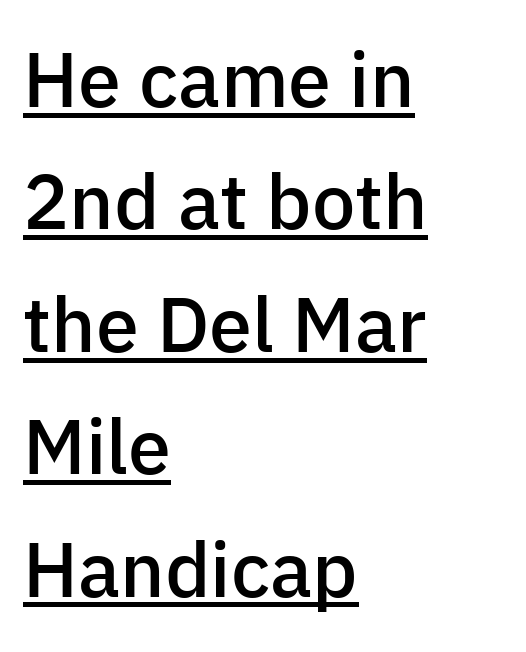
Weight: semibold (demi). A baseline rule has been typeset under these characters. Think of a printed novel: that variable character pitch is what you see here. A roman cut, with each character standing at attention. The leading is moderate, giving the passage an even texture. Line starts are locked; line ends wander.
